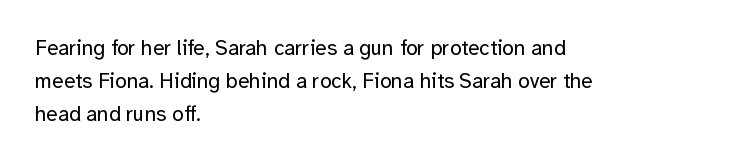
The face looks like a standard text weight, possibly lighter. Short and long lines alike share a common starting point at left. Vertically, the passage feels balanced, rows spaced as you'd expect. A bare baseline throughout the passage. Here the glyphs are tracked normally, forming tight word shapes.
